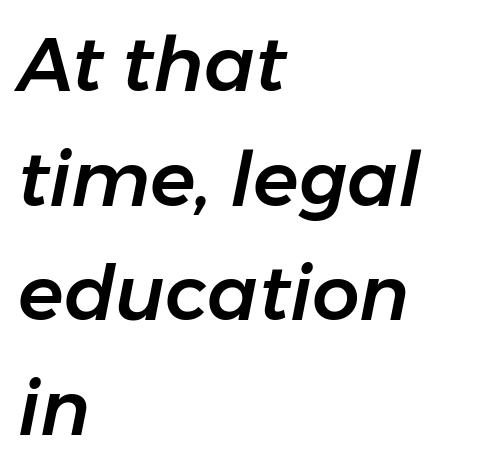
The designer left line spacing at the default. Glance below the letters and you will spot only blank space. Default kerning and tracking; the words read as compact shapes. Teacher's note: observe the even left margin — that is flush-left alignment. Note the varied advance widths — an 'i' is clearly narrower than an 'm'. The letters are slanted; this is an italic face.
